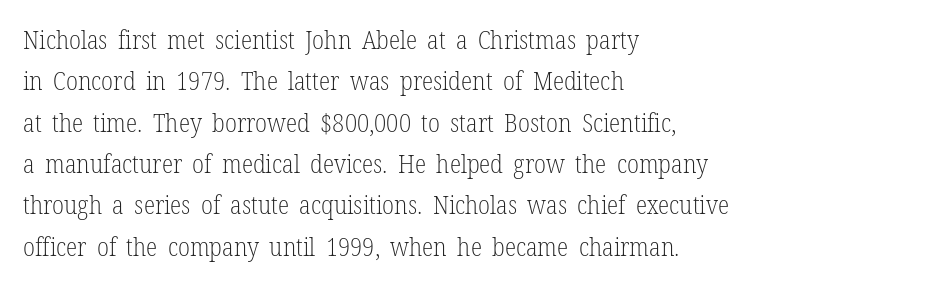
{"italic": "no", "bold": "no", "underline": "no", "align": "left", "line_spacing": "normal", "line_spacing_ratio": 1.59, "letter_spacing": "normal", "letter_spacing_em": 0.0, "glyph_px": 26}
